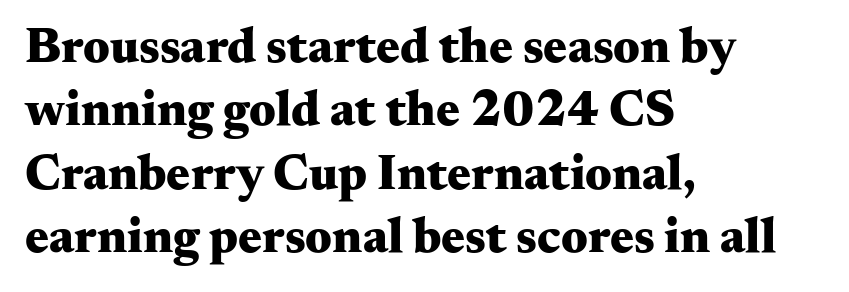
Q: Is the text bold? A: Yes.
Q: Is the text italic (slanted)? A: No, it is upright.
Q: Is the typeface a serif or a sans-serif typeface? A: Serif.
Q: Is the text underlined? A: No.
Q: How is the paragraph aligned? A: Left-aligned.
Q: Is the spacing between letters normal or unusually wide? A: Normal.
Q: Is the spacing between lines tight, normal or loose? A: Normal.
Q: Width (condensed, normal, or wide)? A: Wide.
Q: Stroke contrast? A: Medium.
Q: x-height? A: Small.
Q: Monospaced? A: No.
